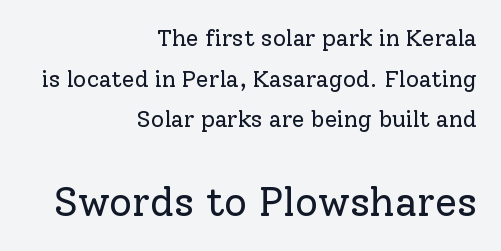
This sample uses a serif face. Every character sits straight up, as roman type does. The space directly below the letters is spotless. Leftover space on each line is placed entirely before the opening word.
